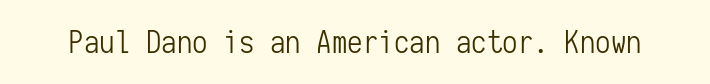
The image shows 31 px light, condensed sans-serif type, upright, monospaced; set normal letter spacing, not underlined; low stroke contrast and a medium x-height.
